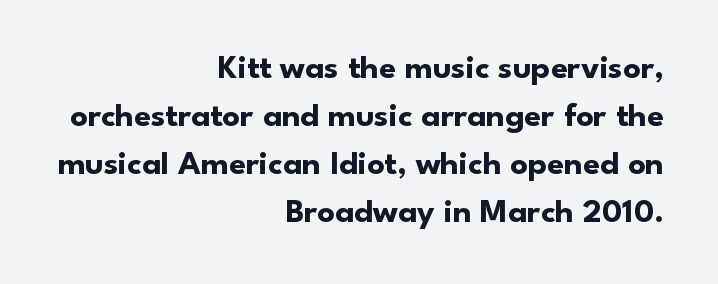
These lines were composed using upright roman letters. The text was rendered using a sans face with plain stroke endings. These lines keep a tight, regular rhythm from letter to letter. The face used here is proportionally spaced, like ordinary book or web type.
